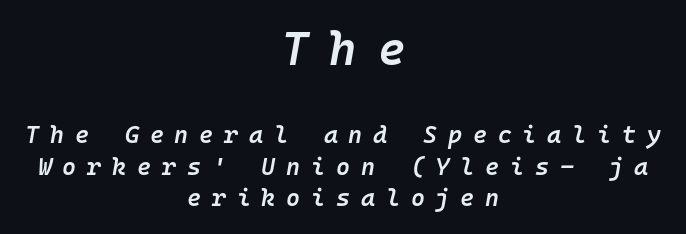
The image shows 47 px semibold type, italic (leaning right), monospaced; set centered, normal line spacing (1.31x), unusually wide letter spacing (+0.45 em), not underlined; the first (top) block is 1.96x larger; low stroke contrast and a medium x-height.
